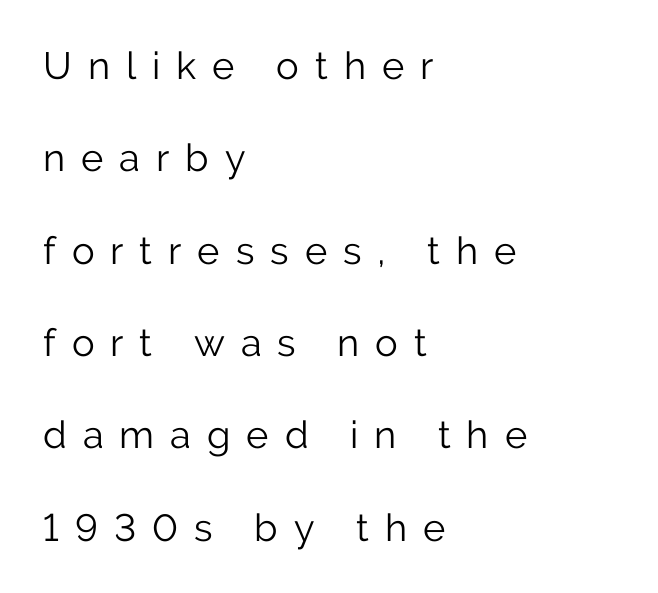
In CSS terms this would be text-align: left. Check the space under the baseline: it is left empty. The lettering holds an erect, upright posture throughout. Compared with typical body copy, the letter spacing here is much looser. The weight would be labelled regular, book, light, or lighter still. Regarding leading, the lines here are spaced well apart.
